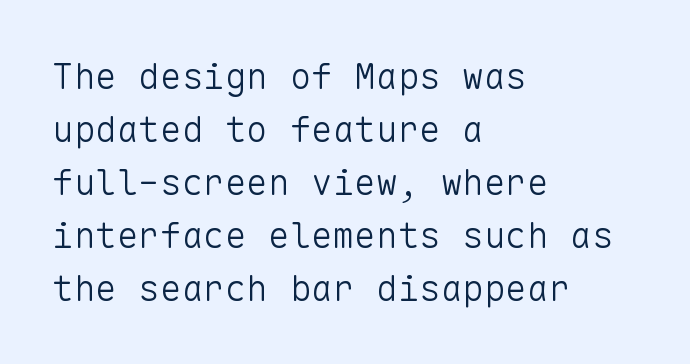
Q: Is the text bold? A: No.
Q: Is the text italic (slanted)? A: No, it is upright.
Q: Is the typeface a serif or a sans-serif typeface? A: Sans-serif.
Q: Is the text underlined? A: No.
Q: How is the paragraph aligned? A: Left-aligned.
Q: Is the spacing between letters normal or unusually wide? A: Normal.
Q: Is the spacing between lines tight, normal or loose? A: Normal.
Q: Width (condensed, normal, or wide)? A: Normal.
Q: Stroke contrast? A: Low.
Q: x-height? A: Medium.
Q: Monospaced? A: Yes.
